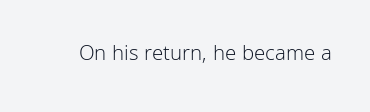
The space directly below the letters is spotless. Quick note: not italic, upright. The line texture is even and compact thanks to regular tracking. These glyphs show unthickened strokes, regular width or finer.
